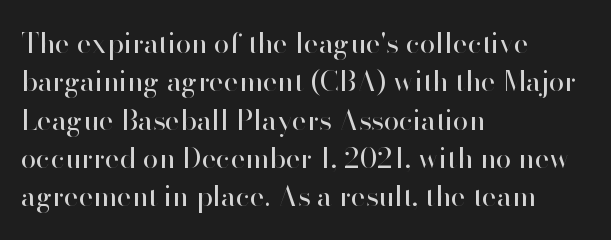
The image shows 28 px regular-weight sans-serif type, upright; set left-aligned, normal line spacing (1.37x), normal letter spacing, not underlined; high stroke contrast and a small x-height.
